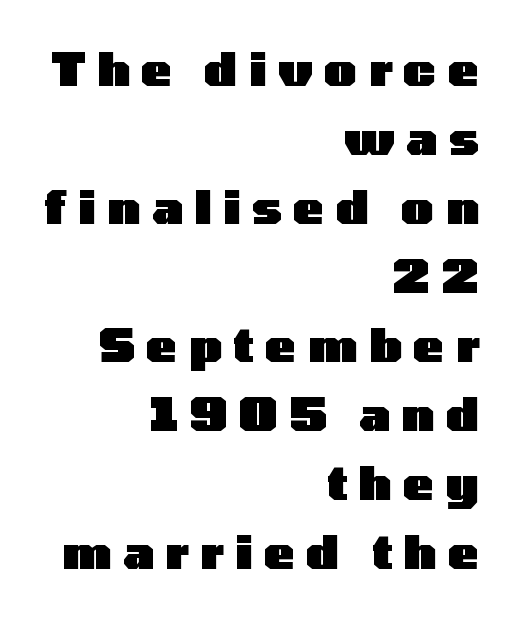
The image shows 46 px heavy, wide sans-serif type, upright; set right-aligned, normal line spacing (1.5x), unusually wide letter spacing (+0.25 em), not underlined; low stroke contrast and a medium x-height.
